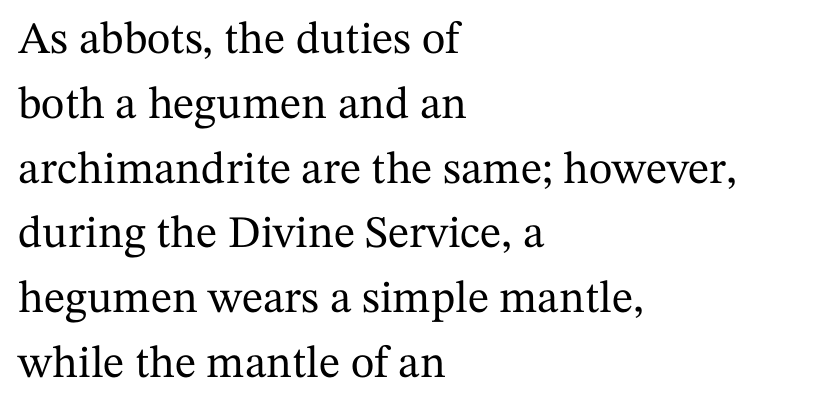
The specimen omits any rule beneath the text block's lines. A typesetter would mark this as roman, not italic. The letters advance in unequal steps, a hallmark of proportional type. Honestly, the row spacing looks completely unremarkable. Tracking here is standard; glyphs follow each other at the usual distance.
